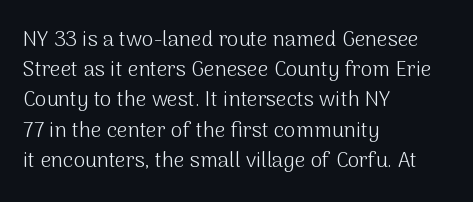
Q: Is the text bold? A: No.
Q: Is the text italic (slanted)? A: No, it is upright.
Q: Is the text underlined? A: No.
Q: How is the paragraph aligned? A: Left-aligned.
Q: Is the spacing between letters normal or unusually wide? A: Normal.
Q: Is the spacing between lines tight, normal or loose? A: Normal.
